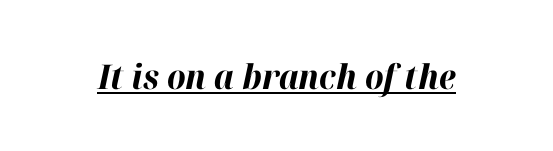
The image shows 34 px bold type, italic (leaning right); set normal letter spacing, underlined; high stroke contrast and a medium x-height.
